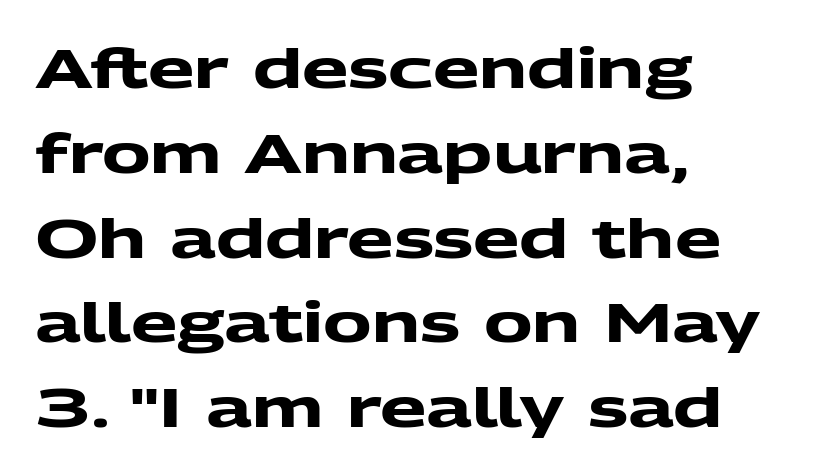
The ragged edge is on the right, which tells us the setting is flush left. The rendering uses natural spacing where letterforms have individual widths. Unmarked baselines from the first word to the last. If you measured baseline to baseline, you'd find a middling distance. This rendering leaves character spacing at its baseline value. Every letter is thick-stroked: bold, no question.
